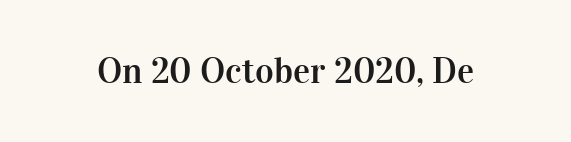
The image shows 36 px serif type, upright; set normal letter spacing, not underlined; high stroke contrast and a medium x-height.
